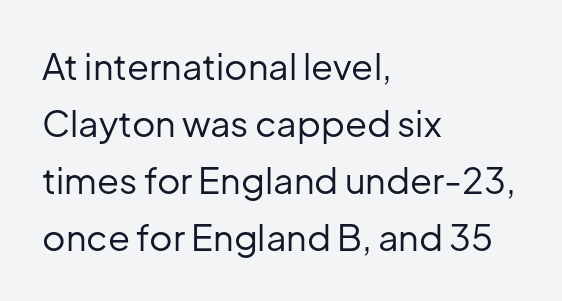
Look at the bottom of the vertical strokes: they stop flat, with no serifs. The passage shown stacks its lines at a standard gap. The compositor pushed each line to the left boundary. Unbolded letterforms with no extra heft. Tracking value appears to be zero — textbook default spacing.
